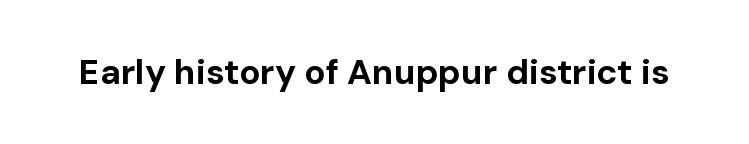
Q: Is the text bold? A: Yes.
Q: Is the text italic (slanted)? A: No, it is upright.
Q: Is the typeface a serif or a sans-serif typeface? A: Sans-serif.
Q: Is the text underlined? A: No.
Q: Is the spacing between letters normal or unusually wide? A: Normal.
Q: Width (condensed, normal, or wide)? A: Normal.
Q: Stroke contrast? A: Low.
Q: x-height? A: Medium.
Q: Monospaced? A: No.
